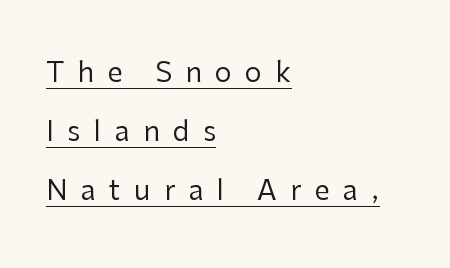
Q: Is the text bold? A: No.
Q: Is the text italic (slanted)? A: No, it is upright.
Q: Is the text underlined? A: Yes.
Q: How is the paragraph aligned? A: Left-aligned.
Q: Is the spacing between letters normal or unusually wide? A: Unusually wide.
Q: Is the spacing between lines tight, normal or loose? A: Loose.
